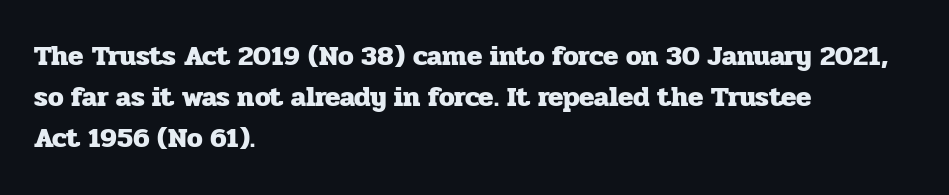
The image shows 28 px heavy serif type, upright; set left-aligned, normal line spacing (1.47x), normal letter spacing, not underlined; low stroke contrast and a medium x-height.
